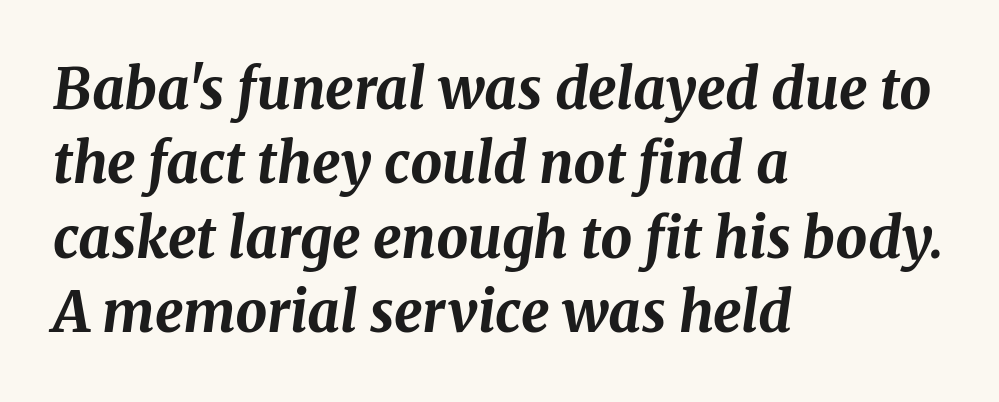
Check under the words: just untouched page. Emphasis-style slanted type is in use. Casual observation: everything's shoved over to the left. Compared with an ordinary text face, these strokes are far heavier — a full bold. Whoever set this chose a conventional vertical rhythm. Tracking value appears to be zero — textbook default spacing.
